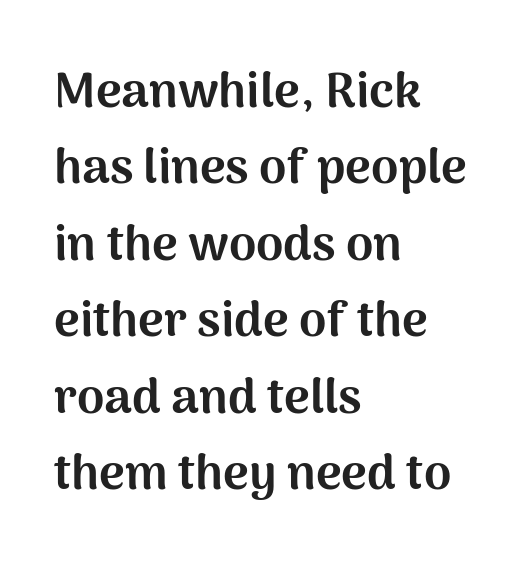
Check where the strokes stop: nothing finishes them off — pure sans. Caption: bold face, heavy strokes. The rendering uses natural spacing where letterforms have individual widths. Plain, unruled lines of type.
